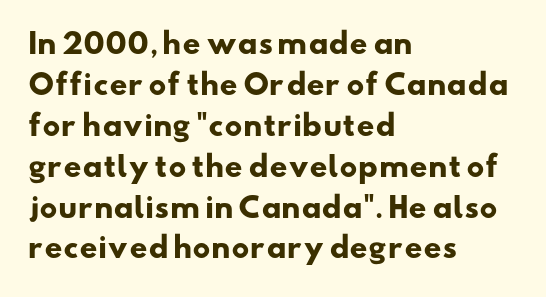
{"serif": "no", "bold": "yes", "weight": "heavy", "width": "wide", "stroke_contrast": "low", "x_height": "small", "monospaced": "no", "underline": "no", "align": "left", "line_spacing": "normal", "line_spacing_ratio": 1.46, "letter_spacing": "normal", "letter_spacing_em": 0.0, "glyph_px": 28}
